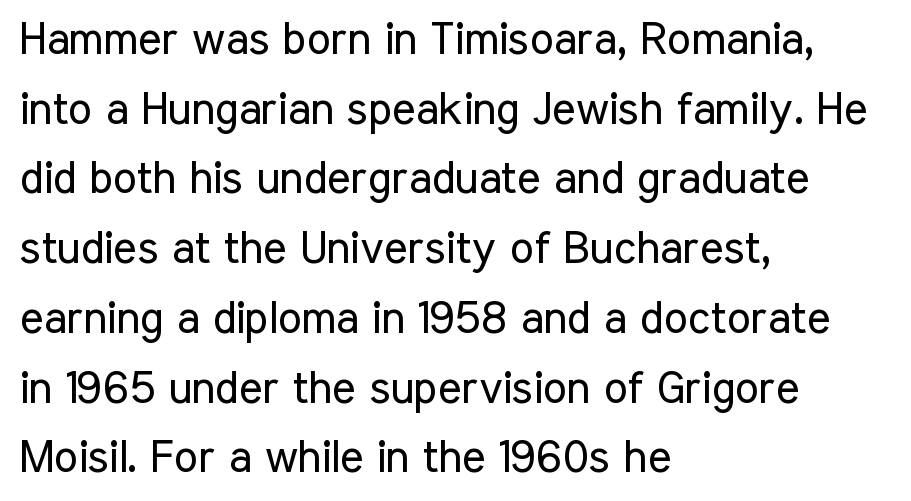
{"serif": "no", "italic": "no", "bold": "no", "weight": "regular", "width": "condensed", "stroke_contrast": "low", "x_height": "medium", "monospaced": "no", "underline": "no", "align": "left", "line_spacing": "normal", "line_spacing_ratio": 1.55, "letter_spacing": "normal", "letter_spacing_em": 0.0, "glyph_px": 45}
